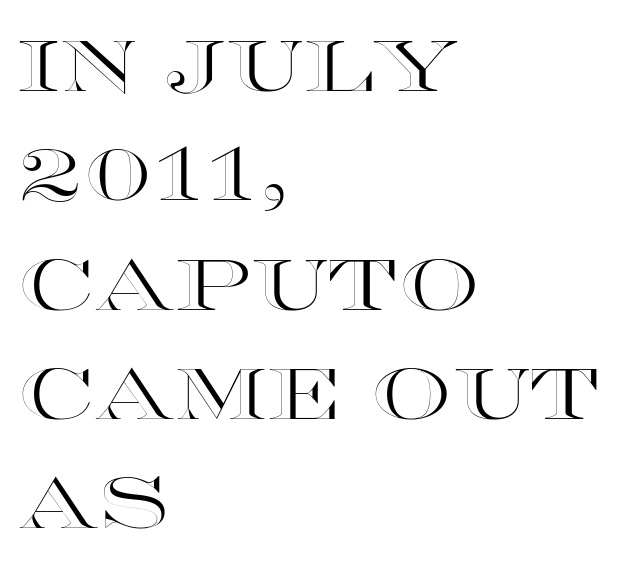
Interline gaps are of average width in this sample. Think of a printed novel: that variable character pitch is what you see here. Look at the tracking — it's just the regular setting, nothing added. The typography opts for an upright posture over an oblique one. Honestly, there is no underline to notice here at all.
